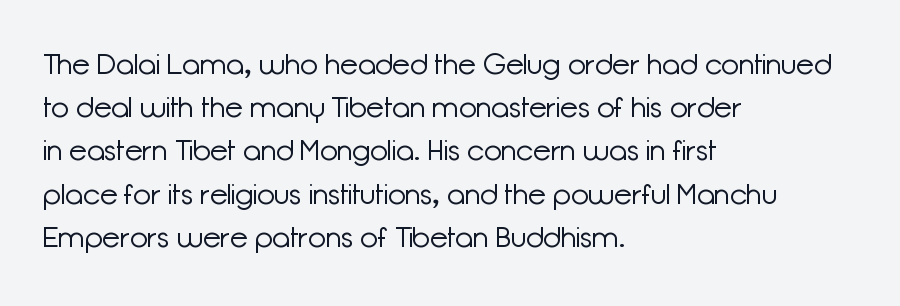
{"serif": "no", "italic": "no", "bold": "no", "weight": "light", "width": "normal", "stroke_contrast": "low", "x_height": "medium", "monospaced": "no", "underline": "no", "align": "left", "line_spacing": "normal", "line_spacing_ratio": 1.49, "letter_spacing": "normal", "letter_spacing_em": 0.0, "glyph_px": 29}
